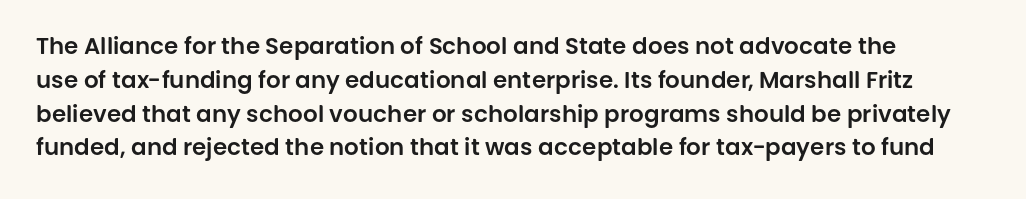
The image shows 23 px text type, upright; set normal line spacing (1.47x), normal letter spacing, not underlined.
